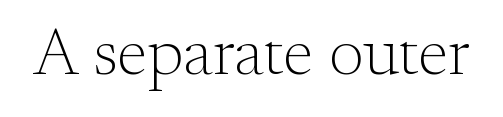
{"serif": "yes", "italic": "no", "bold": "no", "weight": "light", "width": "normal", "stroke_contrast": "medium", "x_height": "small", "monospaced": "no", "underline": "no", "letter_spacing": "normal", "letter_spacing_em": 0.0, "glyph_px": 66}
